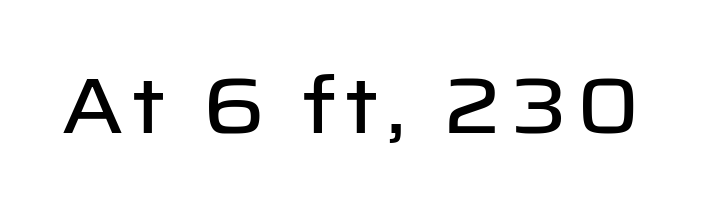
{"serif": "no", "italic": "no", "width": "normal", "stroke_contrast": "low", "x_height": "medium", "monospaced": "no", "underline": "no", "glyph_px": 79}
